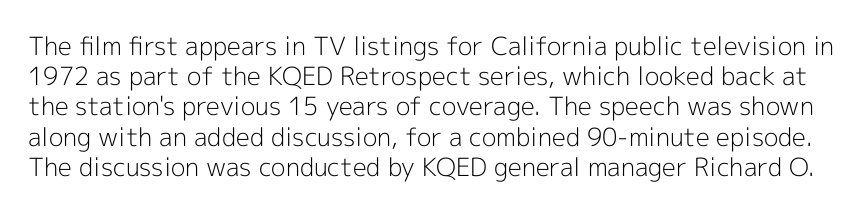
Q: Is the text bold? A: No.
Q: Is the text italic (slanted)? A: No, it is upright.
Q: Is the text underlined? A: No.
Q: Is the spacing between letters normal or unusually wide? A: Normal.
